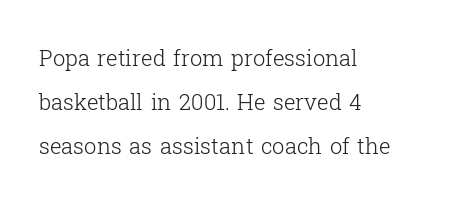
Honestly, the letter spacing is just normal — you wouldn't notice it. No letter is thick-stroked: the sample isn't bold. The words here are not underlined. The rag falls on the right side of this text block.
